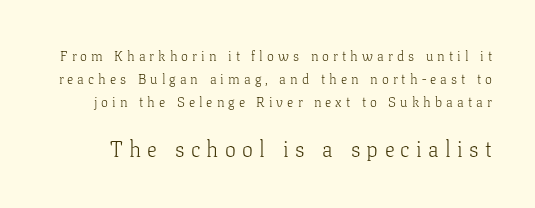
{"italic": "no", "bold": "no", "underline": "no", "line_spacing": "normal", "line_spacing_ratio": 1.63, "letter_spacing": "wide", "letter_spacing_em": 0.29, "larger_block": "second", "size_ratio": 1.57, "glyph_px": 22}
